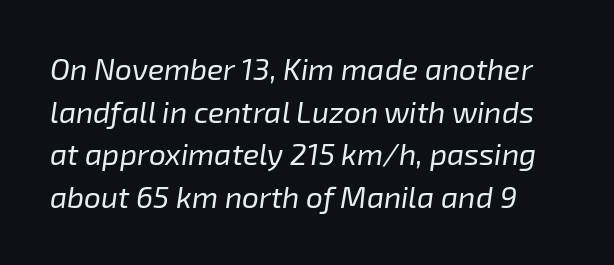
The image shows 30 px regular-weight type, italic (leaning right); set normal line spacing (1.42x), normal letter spacing, not underlined; low stroke contrast and a medium x-height.
